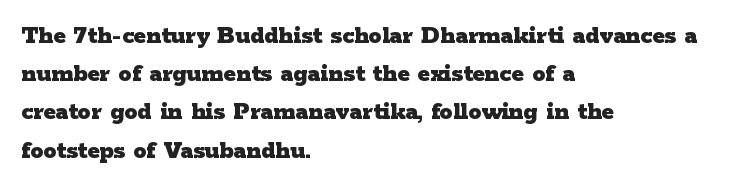
The image shows 26 px bold type, upright; set left-aligned, normal line spacing (1.47x), normal letter spacing, not underlined.
